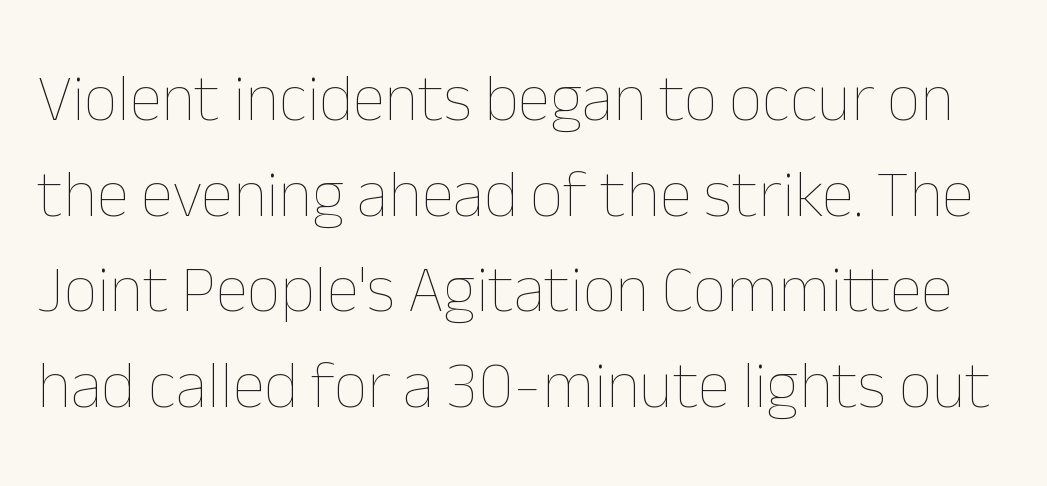
The image shows 66 px thin type, upright; set normal line spacing (1.45x), normal letter spacing, not underlined; low stroke contrast and a medium x-height.
